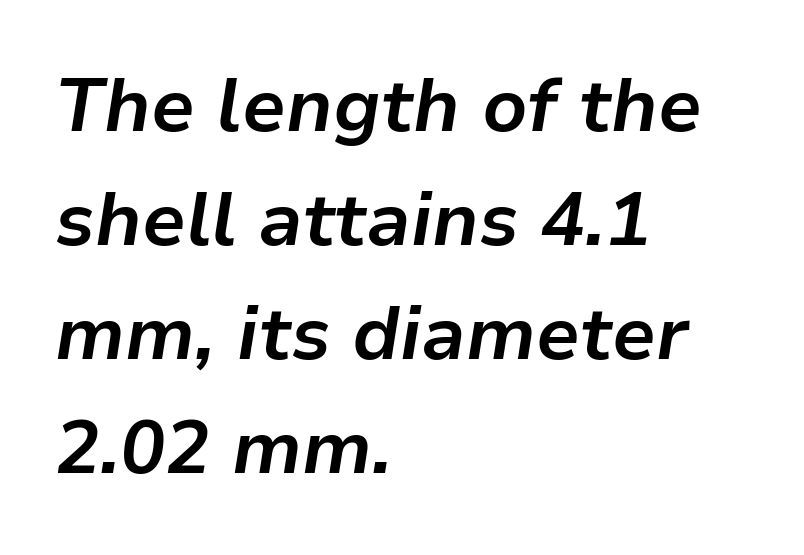
Only glyphs here, with clear space below each row. This sample has the flowing, uneven cadence of proportional lettering. Short note: letters normally spaced. Does the copy run flush right? No — it runs flush left. The strokes are fattened all the way to bold. The line-height multiplier appears to be the usual default.
